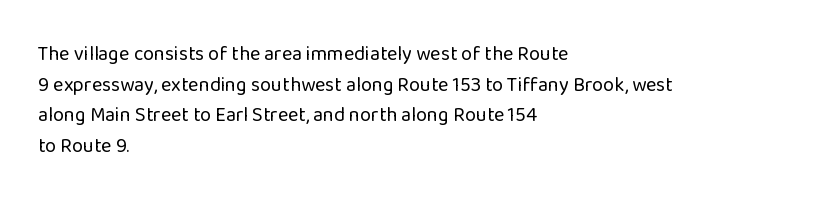
If you drew a line through each stem, it would be perfectly vertical. Students, observe: this is what conventionally led text looks like. Alignment: flush left. Decoration check: the copy has no underline.
